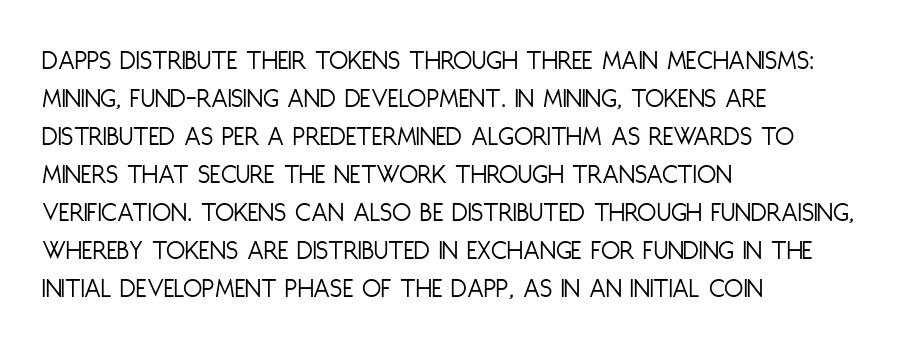
The image shows 28 px light, condensed sans-serif type, upright; set left-aligned, normal line spacing (1.36x), normal letter spacing, not underlined; low stroke contrast and a large x-height.
